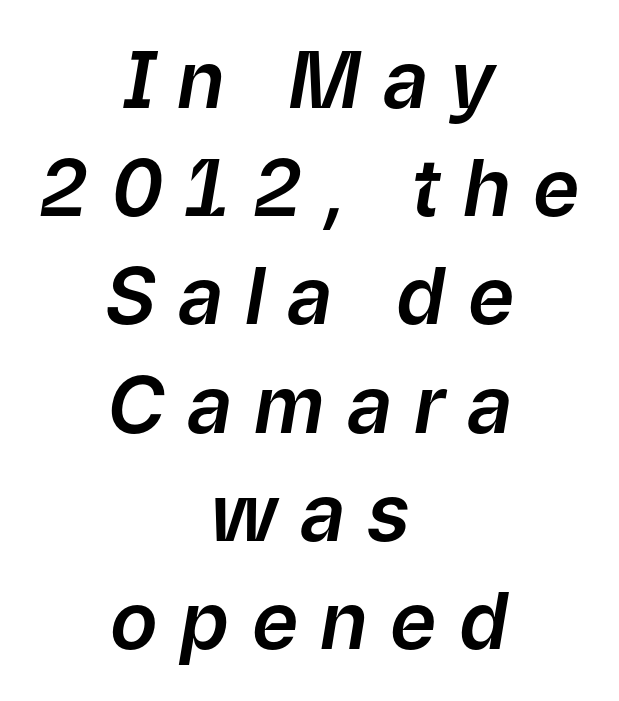
The image shows 79 px text type, italic (leaning right); set centered, normal line spacing (1.37x), unusually wide letter spacing (+0.28 em), not underlined; low stroke contrast and a medium x-height.
